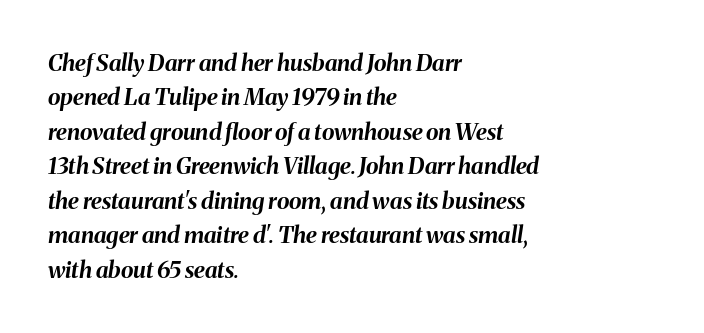
{"italic": "yes", "lean": "right", "slant_degrees": 8, "bold": "yes", "underline": "no", "align": "left", "line_spacing": "normal", "line_spacing_ratio": 1.5, "letter_spacing": "normal", "letter_spacing_em": 0.0, "glyph_px": 23}
